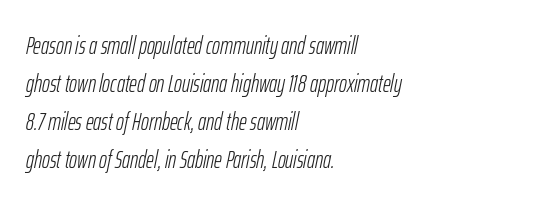
{"italic": "yes", "lean": "right", "slant_degrees": 12, "bold": "no", "underline": "no", "align": "left", "line_spacing": "normal", "line_spacing_ratio": 1.58, "letter_spacing": "normal", "letter_spacing_em": 0.0, "glyph_px": 24}
